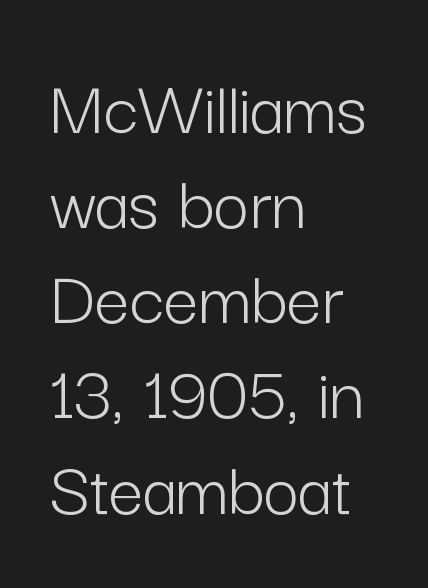
Q: Is the text bold? A: No.
Q: Is the text italic (slanted)? A: No, it is upright.
Q: Is the typeface a serif or a sans-serif typeface? A: Sans-serif.
Q: Is the text underlined? A: No.
Q: How is the paragraph aligned? A: Left-aligned.
Q: Is the spacing between letters normal or unusually wide? A: Normal.
Q: Width (condensed, normal, or wide)? A: Normal.
Q: Stroke contrast? A: Low.
Q: x-height? A: Medium.
Q: Monospaced? A: No.
